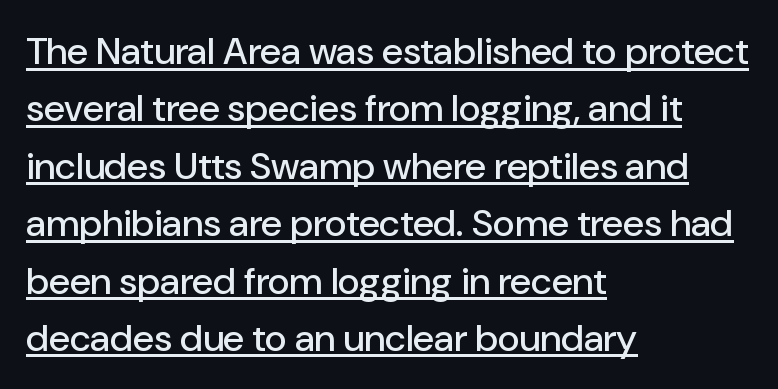
Q: Is the text italic (slanted)? A: No, it is upright.
Q: Is the typeface a serif or a sans-serif typeface? A: Sans-serif.
Q: Is the text underlined? A: Yes.
Q: How is the paragraph aligned? A: Left-aligned.
Q: Is the spacing between letters normal or unusually wide? A: Normal.
Q: Is the spacing between lines tight, normal or loose? A: Normal.
Q: Width (condensed, normal, or wide)? A: Normal.
Q: Stroke contrast? A: Low.
Q: x-height? A: Medium.
Q: Monospaced? A: No.
